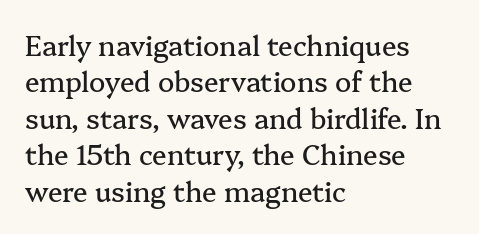
{"italic": "no", "underline": "no", "align": "left", "line_spacing": "normal", "line_spacing_ratio": 1.35, "letter_spacing": "normal", "letter_spacing_em": 0.0, "glyph_px": 27}
